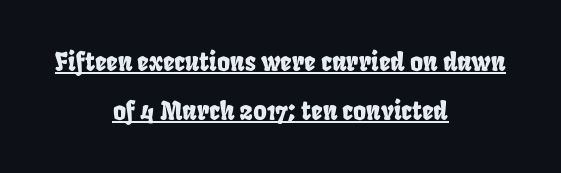
{"underline": "yes", "align": "center", "line_spacing": "loose", "line_spacing_ratio": 1.95, "letter_spacing": "normal", "letter_spacing_em": 0.0, "glyph_px": 25}
